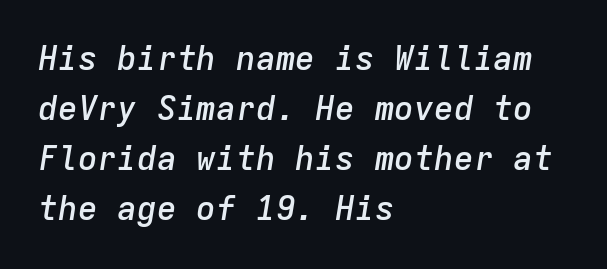
The image shows 33 px semibold type, italic (leaning right), monospaced; set left-aligned, normal line spacing (1.52x), normal letter spacing, not underlined; low stroke contrast and a medium x-height.
